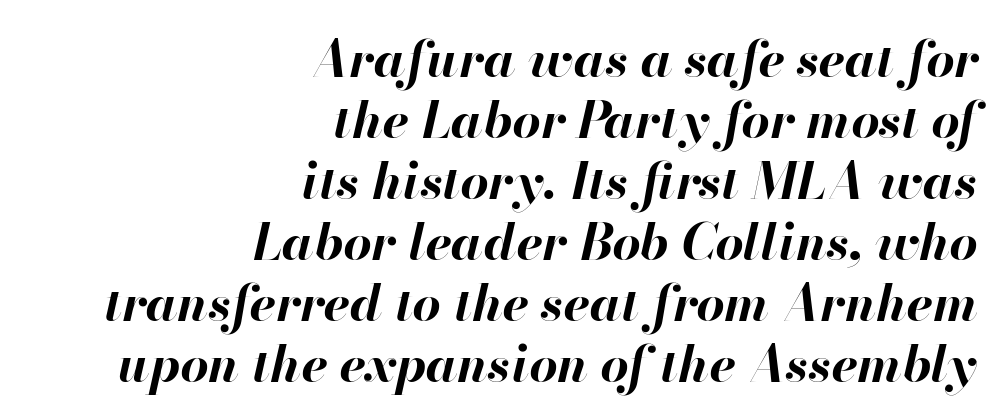
{"italic": "yes", "lean": "right", "slant_degrees": 13, "bold": "yes", "weight": "bold", "width": "normal", "stroke_contrast": "high", "x_height": "small", "monospaced": "no", "underline": "no", "align": "right", "line_spacing_ratio": 1.22, "letter_spacing": "normal", "letter_spacing_em": 0.0, "glyph_px": 50}
